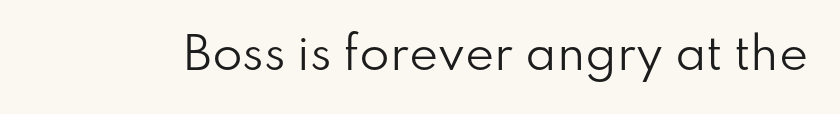
Q: Is the text bold? A: No.
Q: Is the text italic (slanted)? A: No, it is upright.
Q: Is the typeface a serif or a sans-serif typeface? A: Sans-serif.
Q: Is the text underlined? A: No.
Q: Is the spacing between letters normal or unusually wide? A: Normal.
Q: Width (condensed, normal, or wide)? A: Normal.
Q: Stroke contrast? A: Low.
Q: x-height? A: Small.
Q: Monospaced? A: No.
